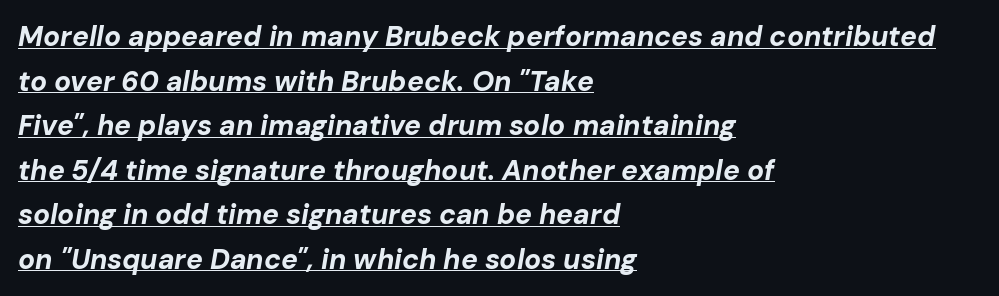
{"italic": "yes", "lean": "right", "slant_degrees": 10, "bold": "yes", "weight": "bold", "width": "normal", "stroke_contrast": "low", "x_height": "medium", "monospaced": "no", "underline": "yes", "align": "left", "line_spacing": "normal", "line_spacing_ratio": 1.59, "letter_spacing": "normal", "letter_spacing_em": 0.0, "glyph_px": 28}
